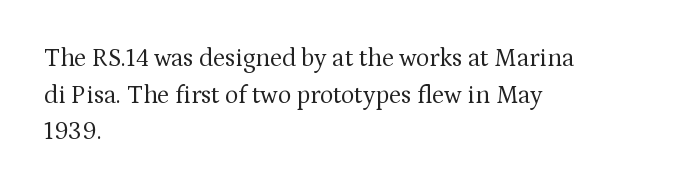
Weight: in the light-to-regular range. In CSS terms this would be text-align: left. The letters stand straight up with perfectly vertical stems. Each new line begins a customary step beneath the previous one. Characters follow at the spacing the type designer built in.
